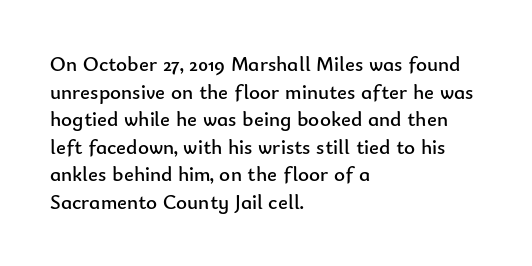
Teacher's note: observe the even left margin — that is flush-left alignment. The line texture is even and compact thanks to regular tracking. The lettering stays uniformly vertical, giving the passage a roman look. The baseline area is clear.
